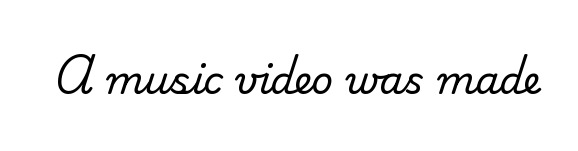
The rendering uses natural spacing where letterforms have individual widths. Honestly, there is no underline to notice here at all. This rendering leaves character spacing at its baseline value.
